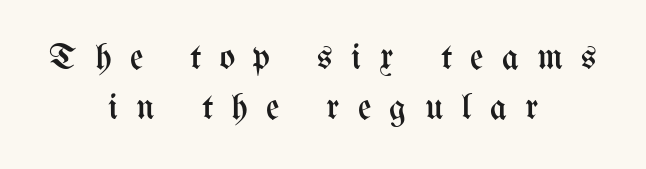
Q: Is the text bold? A: No.
Q: Is the text italic (slanted)? A: No, it is upright.
Q: Is the text underlined? A: No.
Q: How is the paragraph aligned? A: Centered.
Q: Is the spacing between letters normal or unusually wide? A: Unusually wide.
Q: Is the spacing between lines tight, normal or loose? A: Normal.
Q: Width (condensed, normal, or wide)? A: Condensed.
Q: Stroke contrast? A: Medium.
Q: x-height? A: Medium.
Q: Monospaced? A: No.
